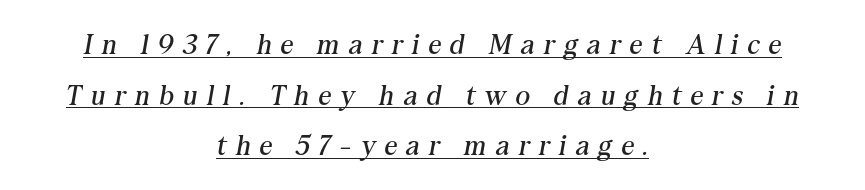
{"serif": "yes", "italic": "yes", "lean": "right", "slant_degrees": 10, "bold": "no", "weight": "regular", "width": "normal", "stroke_contrast": "medium", "x_height": "medium", "monospaced": "no", "underline": "yes", "align": "center", "line_spacing_ratio": 1.81, "letter_spacing": "wide", "letter_spacing_em": 0.33, "glyph_px": 28}
